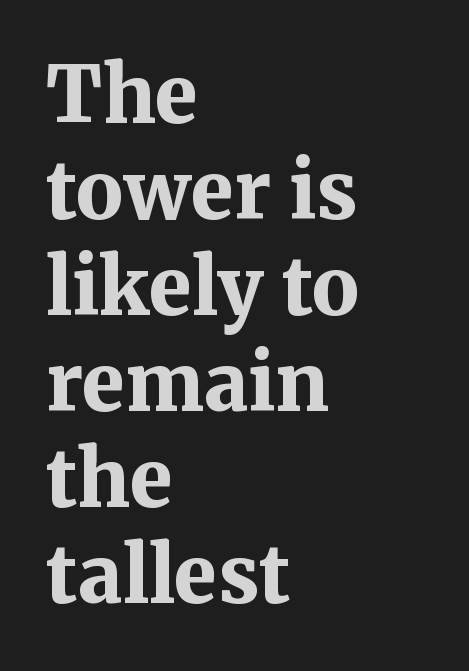
Inter-character spacing is left at the font's built-in metrics. Is there any slant? The stems are plumb. The compositor pushed each line to the left boundary. The rendering uses natural spacing where letterforms have individual widths.
